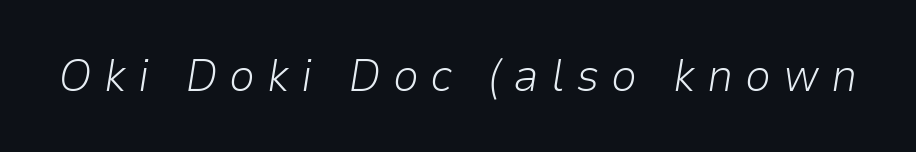
The image shows 46 px light type, italic (leaning right); set unusually wide letter spacing (+0.26 em), not underlined; low stroke contrast and a medium x-height.
